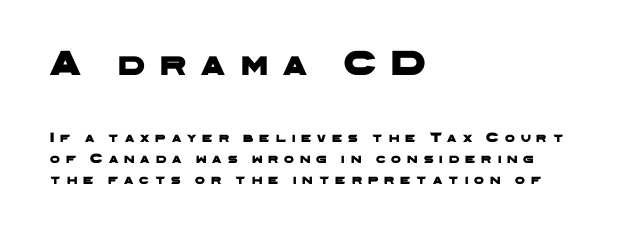
The image shows 36 px wide sans-serif type; set left-aligned, normal line spacing (1.49x), unusually wide letter spacing (+0.43 em), not underlined; the first (top) block is 2.57x larger; low stroke contrast and a medium x-height.
